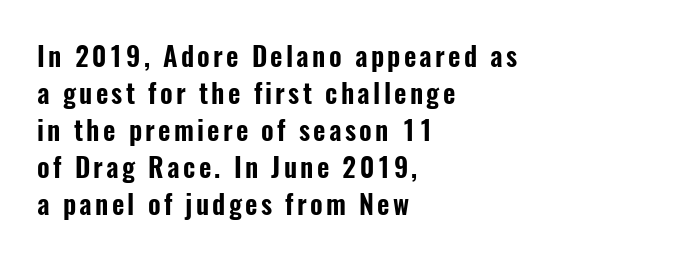
{"italic": "no", "underline": "no", "align": "left", "line_spacing": "normal", "line_spacing_ratio": 1.37, "glyph_px": 27}
